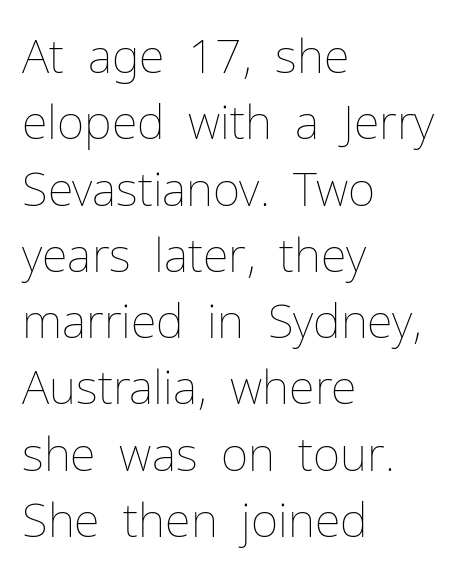
Each letter keeps its own natural width here, so spacing adapts to shape. How are the letters spaced? Ordinarily, with no added tracking. This sample keeps an unexceptional amount of space between lines. The type sits square on the baseline with zero lean. These glyphs show unthickened strokes, regular width or finer.
